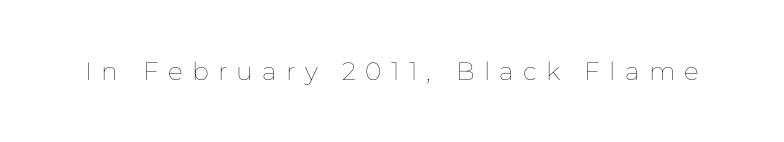
{"italic": "no", "bold": "no", "underline": "no", "letter_spacing": "wide", "letter_spacing_em": 0.37, "glyph_px": 25}
